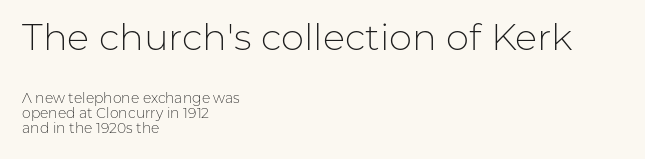
The image shows 37 px light sans-serif type, upright; set left-aligned, tight line spacing (1.09x), normal letter spacing, not underlined; the first (top) block is 2.64x larger; low stroke contrast and a medium x-height.
